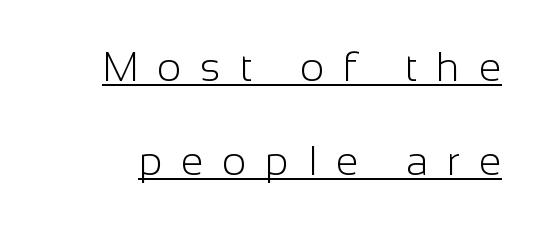
Q: Is the text bold? A: No.
Q: Is the text italic (slanted)? A: No, it is upright.
Q: Is the typeface a serif or a sans-serif typeface? A: Sans-serif.
Q: Is the text underlined? A: Yes.
Q: Is the spacing between letters normal or unusually wide? A: Unusually wide.
Q: Is the spacing between lines tight, normal or loose? A: Loose.
Q: Width (condensed, normal, or wide)? A: Normal.
Q: Stroke contrast? A: Low.
Q: x-height? A: Medium.
Q: Monospaced? A: No.
